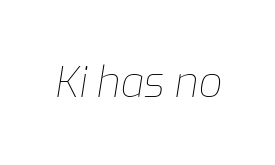
{"italic": "yes", "lean": "right", "slant_degrees": 9, "bold": "no", "weight": "thin", "width": "normal", "stroke_contrast": "low", "x_height": "medium", "monospaced": "no", "underline": "no", "letter_spacing": "normal", "letter_spacing_em": 0.0, "glyph_px": 42}
